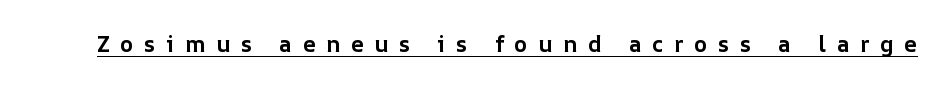
Every character sits straight up, as roman type does. These lines carry a lot of weight — the face is fully bold. The horizontal fit of the characters is loose and conspicuously gappy. In designer terms, the underline attribute is active on this setting.
